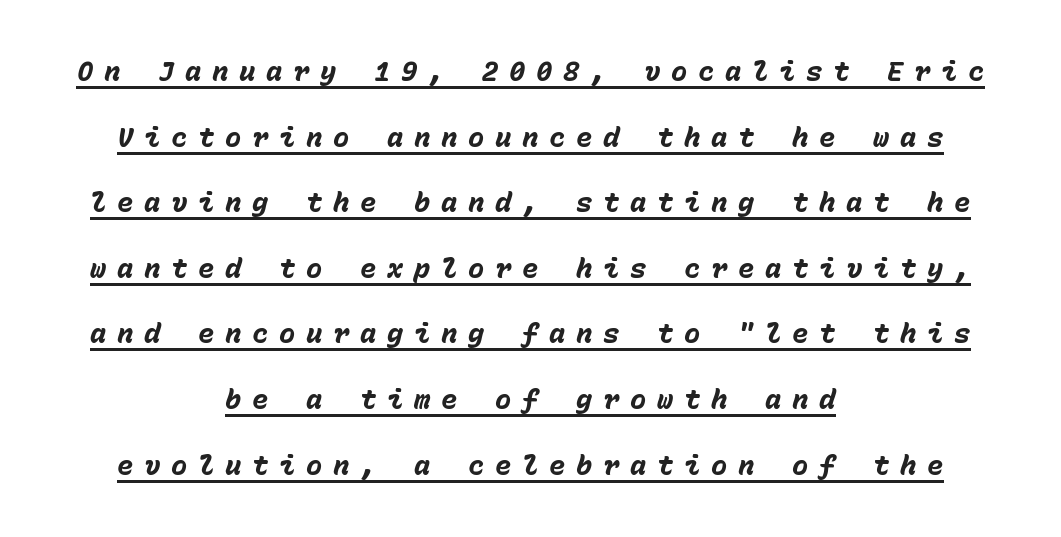
The image shows 27 px bold type, italic (leaning right); set centered, loose line spacing (2.43x), unusually wide letter spacing (+0.4 em), underlined.
